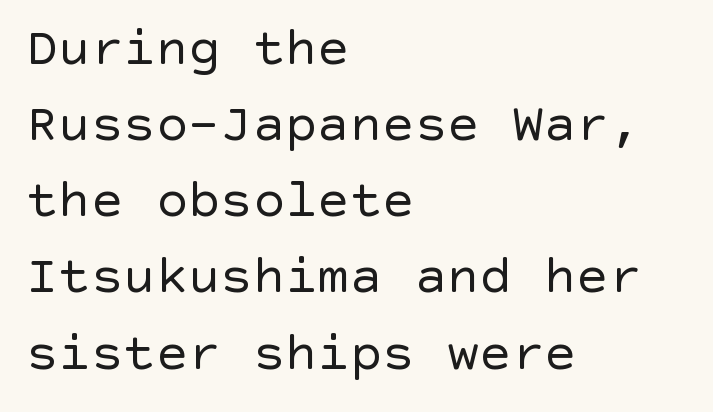
The image shows 54 px regular-weight sans-serif type, upright; set left-aligned, normal line spacing (1.41x), normal letter spacing, not underlined; a large x-height.
